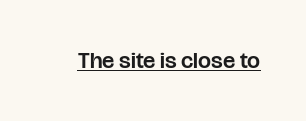
The image shows 23 px text type, upright; set normal letter spacing, underlined.
